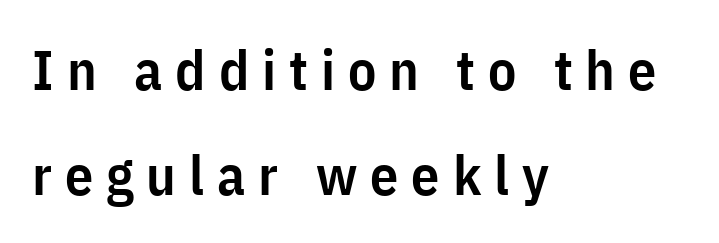
These lines stack with their left ends in a neat column. The typeface chosen for these lines omits serifs. Think of a printed novel: that variable character pitch is what you see here. Descenders hang freely into open space. This rendering widens character spacing well past its baseline value. When letters stand straight like this, we call the style roman or upright.
